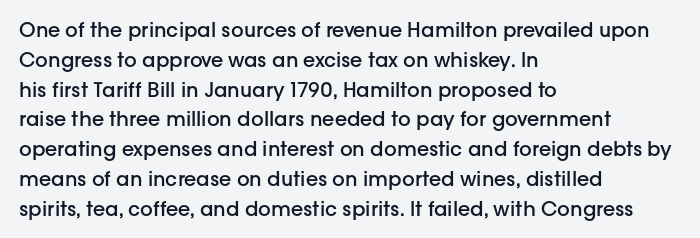
If you measured baseline to baseline, you'd find a middling distance. Summary of weight: moderately heavy, a semibold. Tracking value appears to be zero — textbook default spacing. Underline: absent. Style check: upright.
